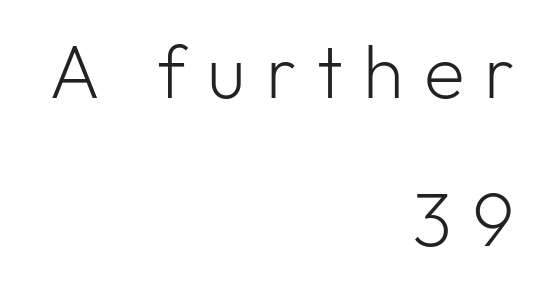
Q: Is the text bold? A: No.
Q: Is the text italic (slanted)? A: No, it is upright.
Q: Is the typeface a serif or a sans-serif typeface? A: Sans-serif.
Q: Is the text underlined? A: No.
Q: How is the paragraph aligned? A: Right-aligned.
Q: Is the spacing between letters normal or unusually wide? A: Unusually wide.
Q: Is the spacing between lines tight, normal or loose? A: Loose.
Q: Width (condensed, normal, or wide)? A: Normal.
Q: Stroke contrast? A: Low.
Q: x-height? A: Medium.
Q: Monospaced? A: No.
